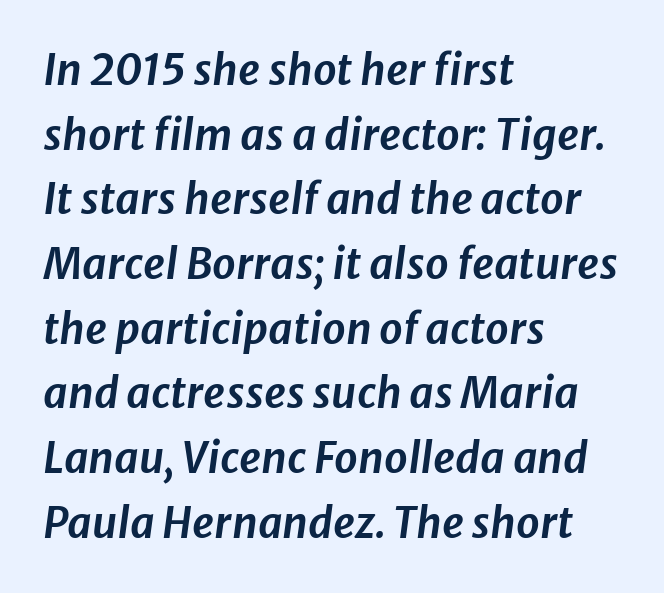
Nobody drew a line under any word here. This sample is left-justified, so line endings fall wherever the words run out. Looking at the ascenders, they clearly lean. Honestly, the row spacing looks completely unremarkable.
